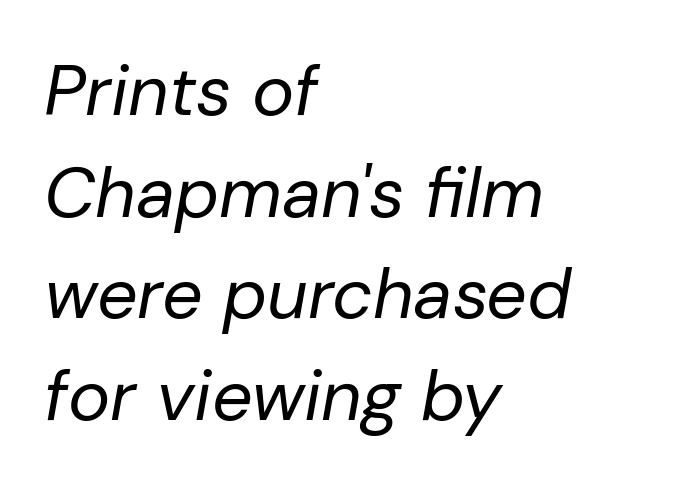
Character widths vary here, with narrow letters taking less room than wide ones. Each row of text sits above clean, open space. How would I describe the line gaps? Plain and ordinary. Rendered with sloped, italic letterforms. On a weight scale, this lands at 450 or below.
